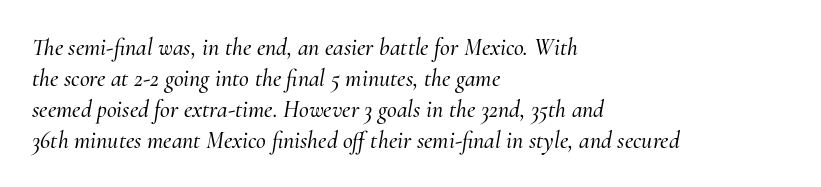
{"italic": "yes", "lean": "right", "slant_degrees": 10, "underline": "no", "align": "left", "line_spacing": "normal", "line_spacing_ratio": 1.29, "letter_spacing": "normal", "letter_spacing_em": 0.0, "glyph_px": 24}
